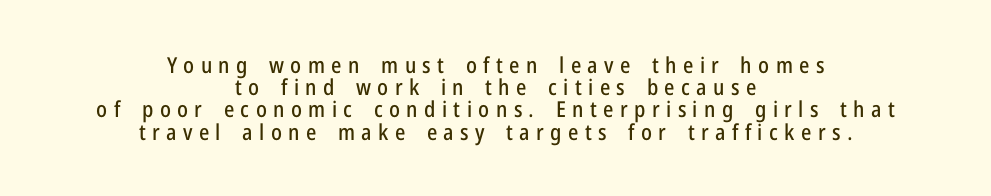
Q: Is the text italic (slanted)? A: No, it is upright.
Q: Is the text underlined? A: No.
Q: How is the paragraph aligned? A: Centered.
Q: Is the spacing between letters normal or unusually wide? A: Unusually wide.
Q: Is the spacing between lines tight, normal or loose? A: Tight.
